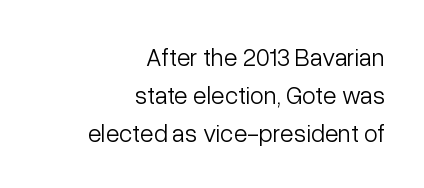
The strokes carry an ordinary text weight at most. The typography opts for an upright posture over an oblique one. The rendering keeps characters at their native spacing. Each line ends at the same right margin while the left side varies.
